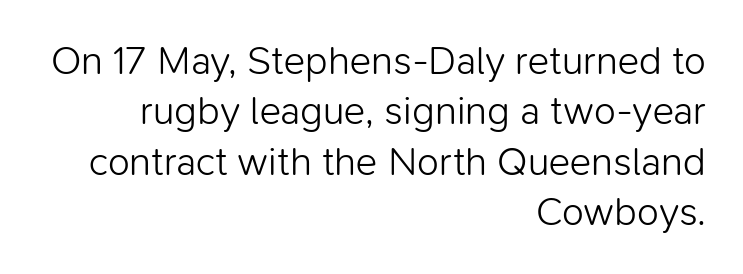
Horizontal alignment here is rightward, an uncommon choice for prose. Type without underlining. Regular leading. The passage shown has conventional tracking throughout. Each letter keeps its own natural width here, so spacing adapts to shape.
